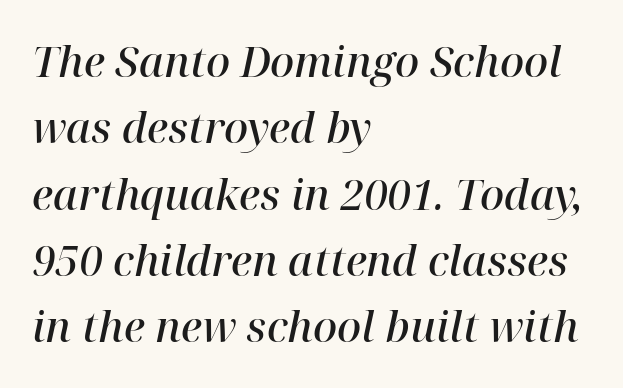
{"serif": "yes", "italic": "yes", "lean": "right", "slant_degrees": 12, "bold": "semi", "weight": "semibold", "width": "normal", "stroke_contrast": "high", "x_height": "medium", "monospaced": "no", "underline": "no", "align": "left", "line_spacing": "normal", "line_spacing_ratio": 1.58, "letter_spacing": "normal", "letter_spacing_em": 0.0, "glyph_px": 42}
